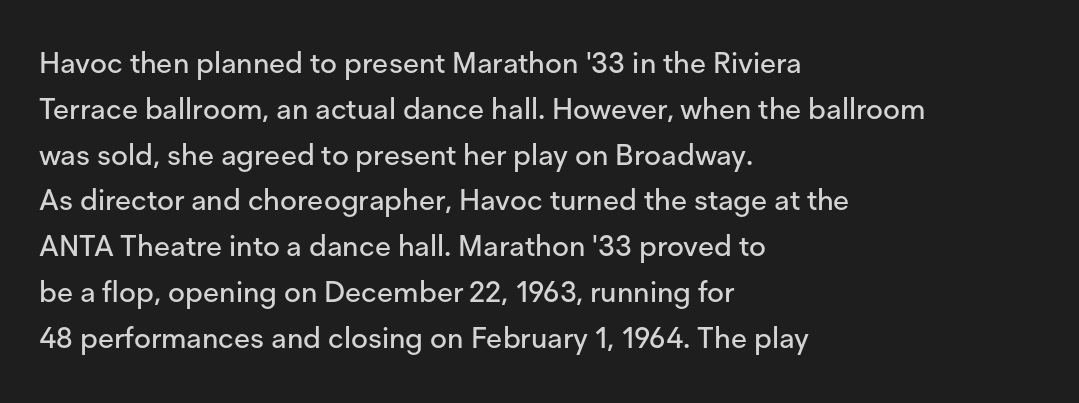
Q: Is the text italic (slanted)? A: No, it is upright.
Q: Is the typeface a serif or a sans-serif typeface? A: Sans-serif.
Q: Is the text underlined? A: No.
Q: How is the paragraph aligned? A: Left-aligned.
Q: Is the spacing between letters normal or unusually wide? A: Normal.
Q: Is the spacing between lines tight, normal or loose? A: Normal.
Q: Width (condensed, normal, or wide)? A: Normal.
Q: Stroke contrast? A: Low.
Q: x-height? A: Medium.
Q: Monospaced? A: No.
